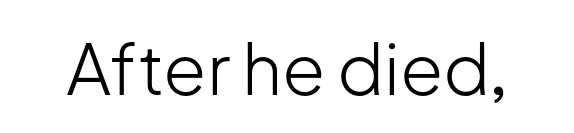
The image shows 70 px light sans-serif type, upright; set normal letter spacing, not underlined; low stroke contrast and a medium x-height.
